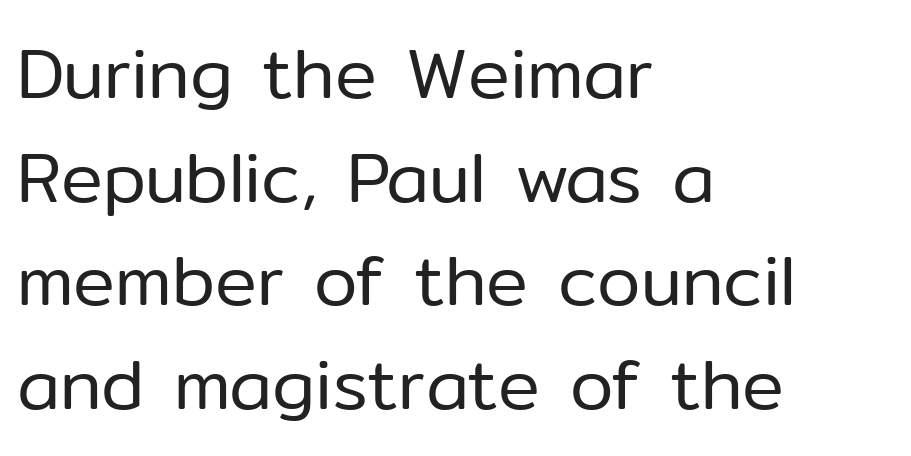
{"serif": "no", "italic": "no", "bold": "no", "weight": "regular", "width": "normal", "stroke_contrast": "low", "x_height": "medium", "monospaced": "no", "underline": "no", "align": "left", "line_spacing": "normal", "line_spacing_ratio": 1.48, "letter_spacing": "normal", "letter_spacing_em": 0.0, "glyph_px": 70}
